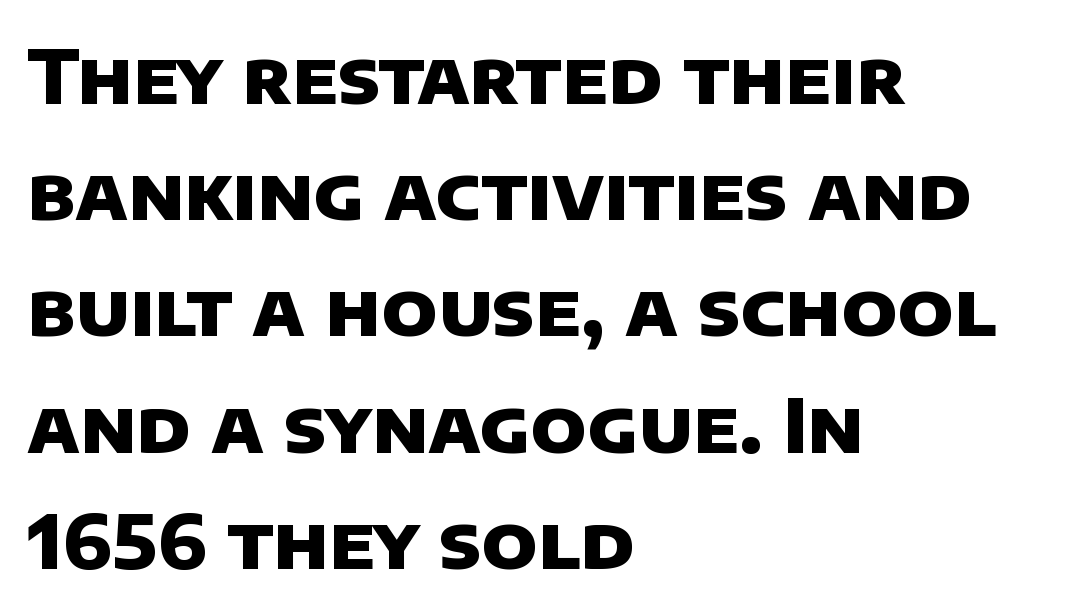
Q: Is the text bold? A: Yes.
Q: Is the typeface a serif or a sans-serif typeface? A: Sans-serif.
Q: Is the text underlined? A: No.
Q: How is the paragraph aligned? A: Left-aligned.
Q: Is the spacing between letters normal or unusually wide? A: Normal.
Q: Is the spacing between lines tight, normal or loose? A: Normal.
Q: Width (condensed, normal, or wide)? A: Normal.
Q: Stroke contrast? A: Low.
Q: x-height? A: Large.
Q: Monospaced? A: No.
